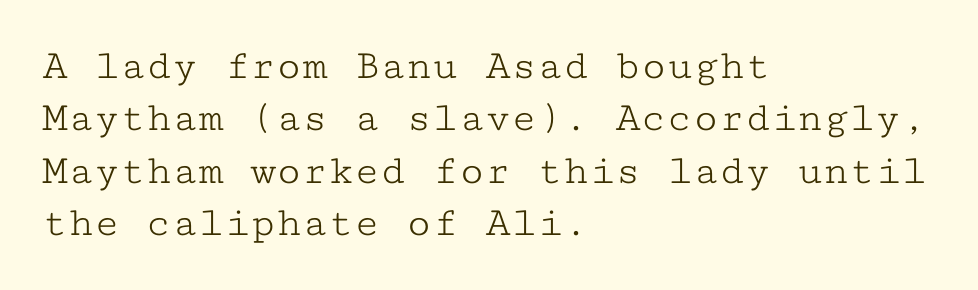
{"serif": "yes", "italic": "no", "bold": "no", "weight": "light", "width": "wide", "stroke_contrast": "low", "x_height": "medium", "monospaced": "yes", "underline": "no", "align": "left", "line_spacing_ratio": 1.22, "letter_spacing": "normal", "letter_spacing_em": 0.0, "glyph_px": 43}
